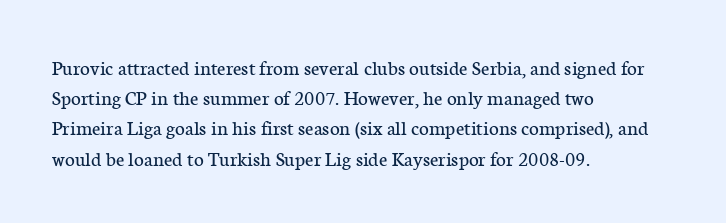
Regarding leading, the lines here are spaced in the standard way. Underline: absent. A classic flush-left, rag-right setting is used for this passage. Every character sits straight up, as roman type does.
